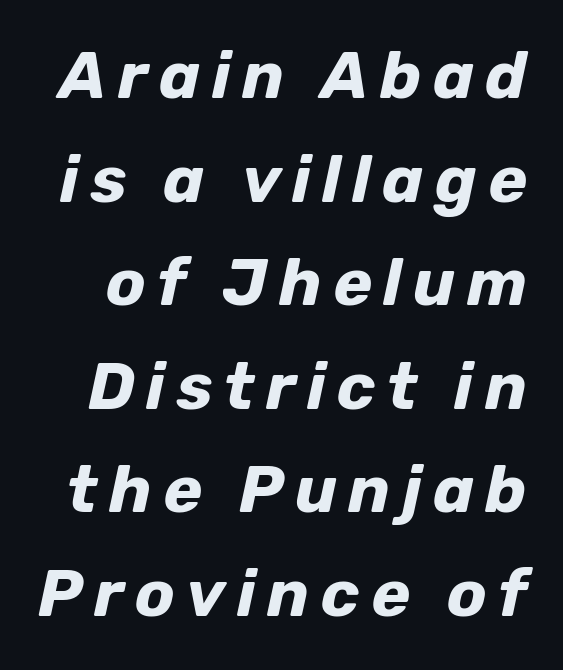
{"italic": "yes", "lean": "right", "slant_degrees": 12, "bold": "yes", "weight": "bold", "width": "normal", "stroke_contrast": "low", "x_height": "medium", "monospaced": "no", "underline": "no", "line_spacing": "normal", "line_spacing_ratio": 1.57, "glyph_px": 66}
